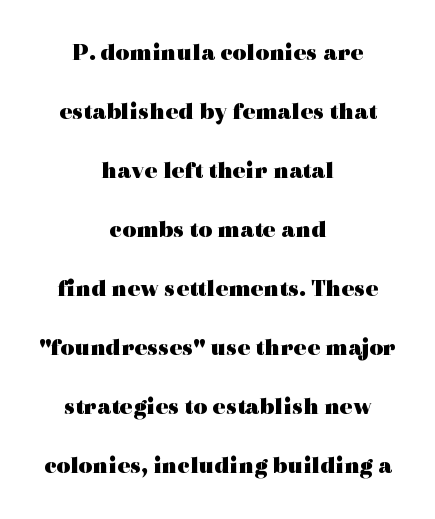
The typography opts for an upright posture over an oblique one. The tracking reads as untouched default to a designer's eye. Students, observe: this is what heavily led, spacious text looks like. Its strokes are broad and dark, the hallmark of bold type.
